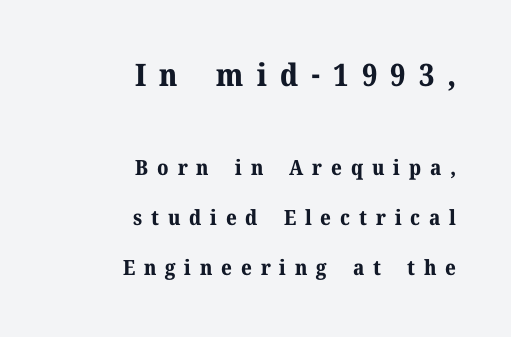
The image shows 31 px bold serif type, upright; set right-aligned, loose line spacing (2.38x), unusually wide letter spacing (+0.42 em), not underlined; the first (top) block is 1.48x larger; medium stroke contrast and a medium x-height.
